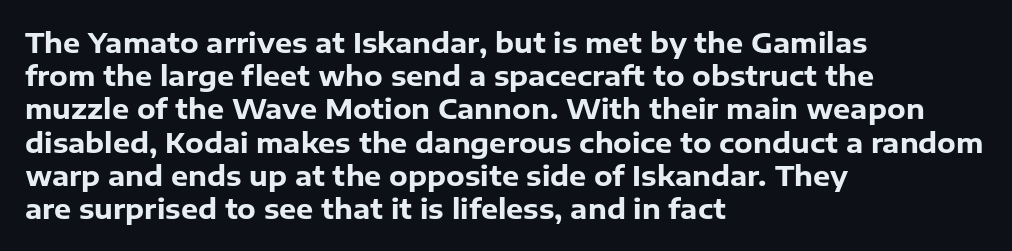
{"italic": "no", "bold": "yes", "underline": "no", "align": "left", "line_spacing_ratio": 1.23, "letter_spacing": "normal", "letter_spacing_em": 0.0, "glyph_px": 27}
